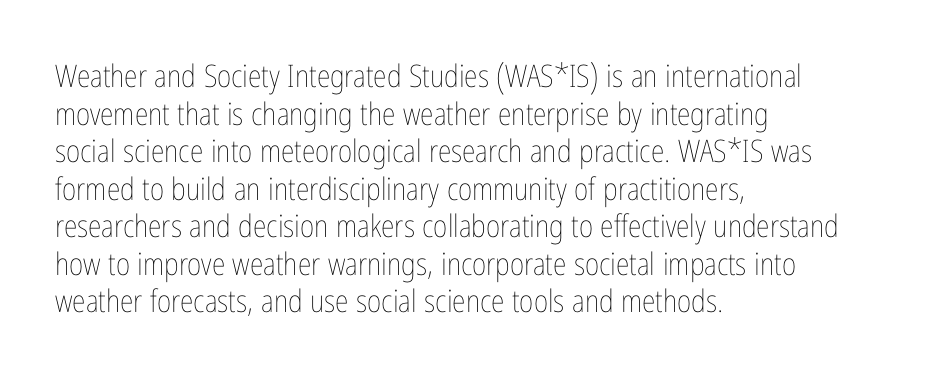
Q: Is the text bold? A: No.
Q: Is the text italic (slanted)? A: No, it is upright.
Q: Is the text underlined? A: No.
Q: How is the paragraph aligned? A: Left-aligned.
Q: Is the spacing between letters normal or unusually wide? A: Normal.
Q: Width (condensed, normal, or wide)? A: Condensed.
Q: Stroke contrast? A: Low.
Q: x-height? A: Medium.
Q: Monospaced? A: No.
